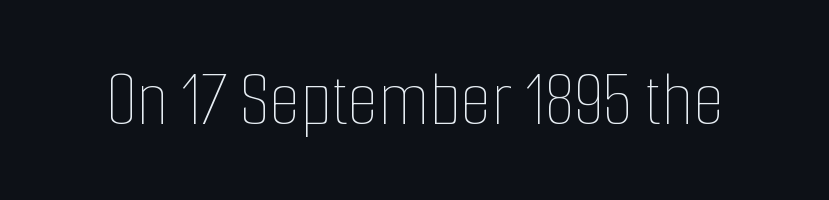
Q: Is the text bold? A: No.
Q: Is the text italic (slanted)? A: No, it is upright.
Q: Is the text underlined? A: No.
Q: Is the spacing between letters normal or unusually wide? A: Normal.
Q: Width (condensed, normal, or wide)? A: Condensed.
Q: Stroke contrast? A: Low.
Q: x-height? A: Medium.
Q: Monospaced? A: No.
